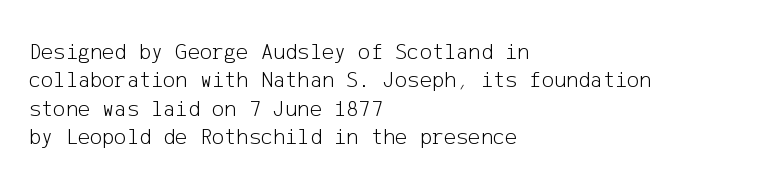
The image shows 23 px text type, upright; set left-aligned, line spacing 1.23x, normal letter spacing, not underlined.
